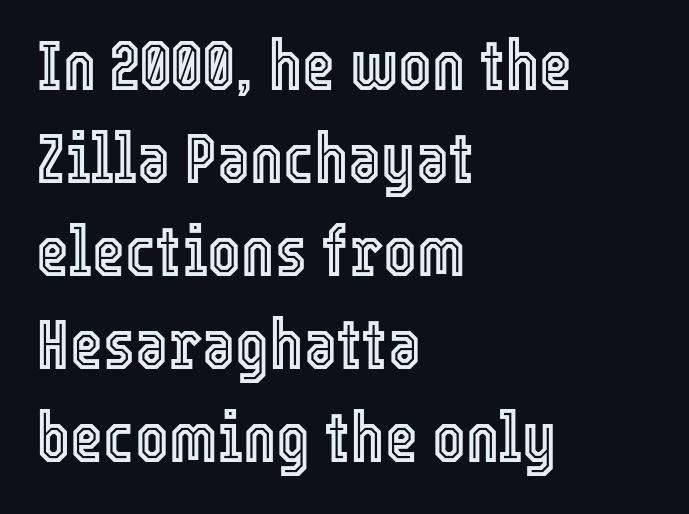
Think of a printed novel: that variable character pitch is what you see here. Between one letter and the next there's only the usual sliver of space. The space directly below the letters is spotless. Style check: upright. Rows of type keep a routine distance in the vertical direction.
